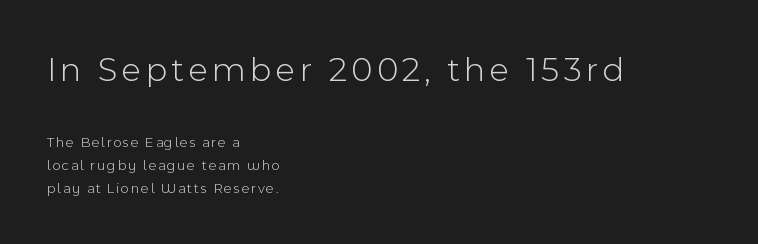
The image shows 35 px light sans-serif type, upright; set left-aligned, normal line spacing (1.65x), not underlined; the first (top) block is 2.5x larger; a medium x-height.
